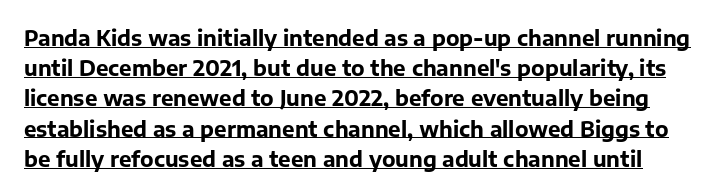
{"italic": "no", "bold": "yes", "underline": "yes", "line_spacing": "normal", "line_spacing_ratio": 1.44, "letter_spacing": "normal", "letter_spacing_em": 0.0, "glyph_px": 21}
